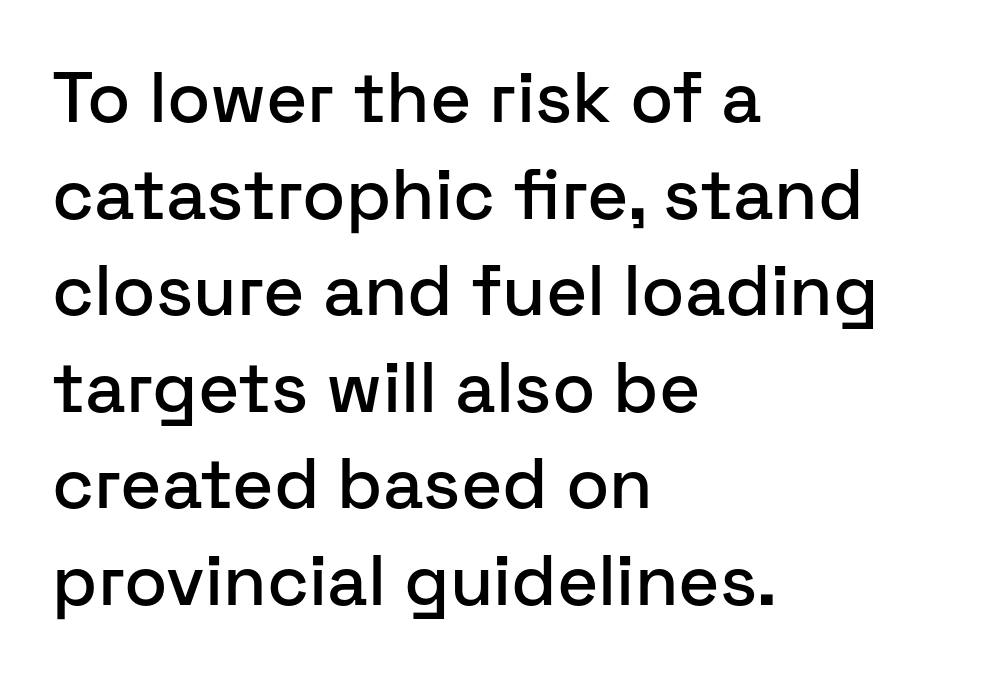
{"serif": "no", "italic": "no", "width": "normal", "stroke_contrast": "low", "x_height": "medium", "monospaced": "no", "underline": "no", "align": "left", "line_spacing": "normal", "line_spacing_ratio": 1.36, "letter_spacing": "normal", "letter_spacing_em": 0.0, "glyph_px": 71}
